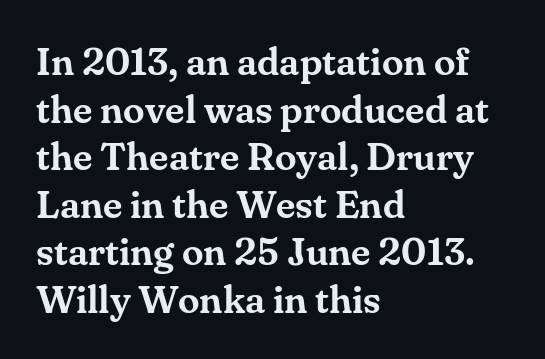
{"serif": "yes", "italic": "no", "width": "normal", "stroke_contrast": "medium", "x_height": "small", "monospaced": "no", "underline": "no", "align": "left", "line_spacing_ratio": 1.22, "letter_spacing": "normal", "letter_spacing_em": 0.0, "glyph_px": 39}
